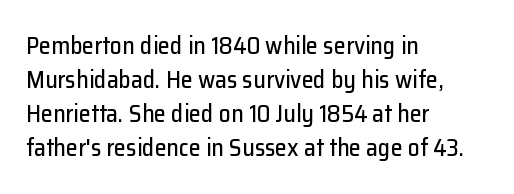
{"italic": "no", "underline": "no", "align": "left", "line_spacing": "normal", "line_spacing_ratio": 1.42, "letter_spacing": "normal", "letter_spacing_em": 0.0, "glyph_px": 24}
